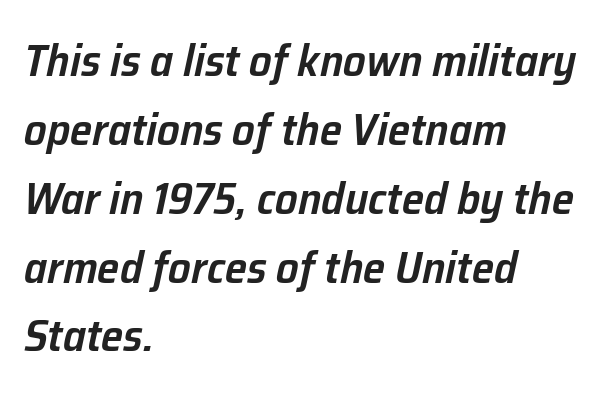
The image shows 45 px semibold type, italic (leaning right); set left-aligned, normal line spacing (1.53x), normal letter spacing, not underlined; low stroke contrast and a medium x-height.
